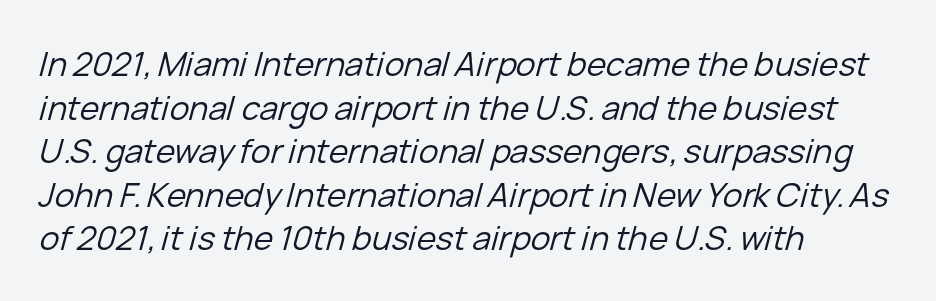
The glyphs are unaccompanied by any horizontal stroke below them. This is not heavy type; no bold has been used. Does the copy run flush right? No — it runs flush left. The horizontal fit of the characters is conventional and even.
